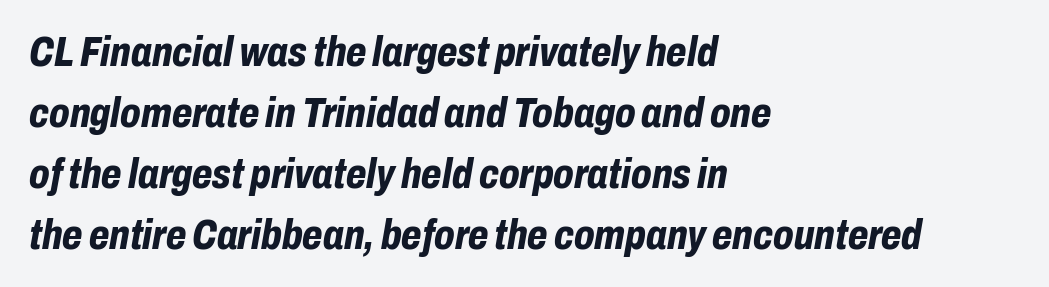
{"italic": "yes", "lean": "right", "slant_degrees": 10, "bold": "yes", "weight": "bold", "width": "condensed", "stroke_contrast": "low", "x_height": "medium", "monospaced": "no", "underline": "no", "align": "left", "line_spacing": "normal", "line_spacing_ratio": 1.45, "letter_spacing": "normal", "letter_spacing_em": 0.0, "glyph_px": 42}
